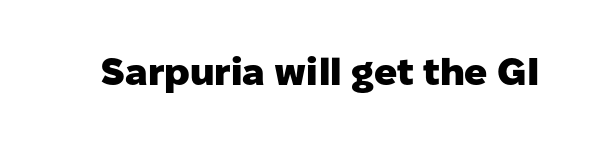
Here the designer chose a conventional face with non-uniform glyph widths. No word sits above an underline. This is roman type, the default non-slanted kind. Look at the tracking — it's just the regular setting, nothing added. Are there feet on the stems? There aren't — it's a sans. Compared with an ordinary text face, these strokes are far heavier — a full bold.
